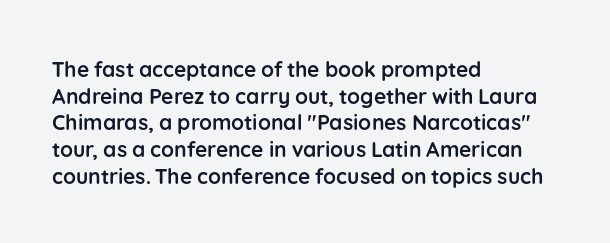
{"italic": "no", "bold": "yes", "underline": "no", "align": "left", "line_spacing": "normal", "line_spacing_ratio": 1.27, "letter_spacing": "normal", "letter_spacing_em": 0.0, "glyph_px": 21}
